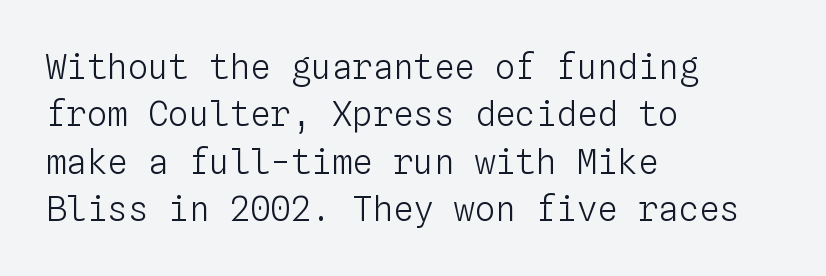
The image shows 34 px light type, upright, monospaced; set left-aligned, normal line spacing (1.39x), normal letter spacing, not underlined; low stroke contrast and a medium x-height.
